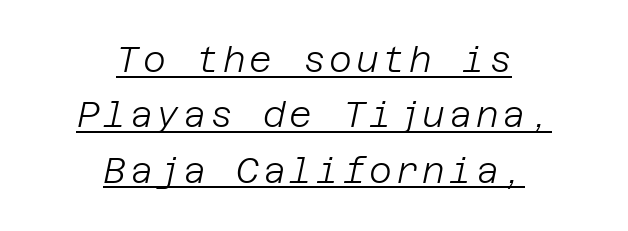
The image shows 35 px light type, italic (leaning right); set centered, normal line spacing (1.58x), underlined; low stroke contrast and a large x-height.
